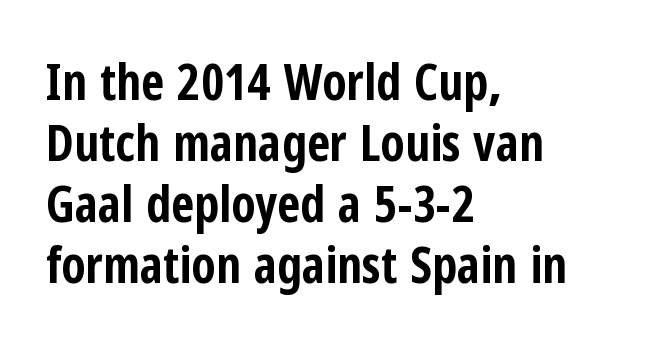
The line texture is even and compact thanks to regular tracking. Regarding serifs, this sample does without them. You can tell it's not italic because the verticals are truly vertical. Stroke thickness is high; the sample reads as a true bold. Do the characters align in a grid? No, the font is proportional.
